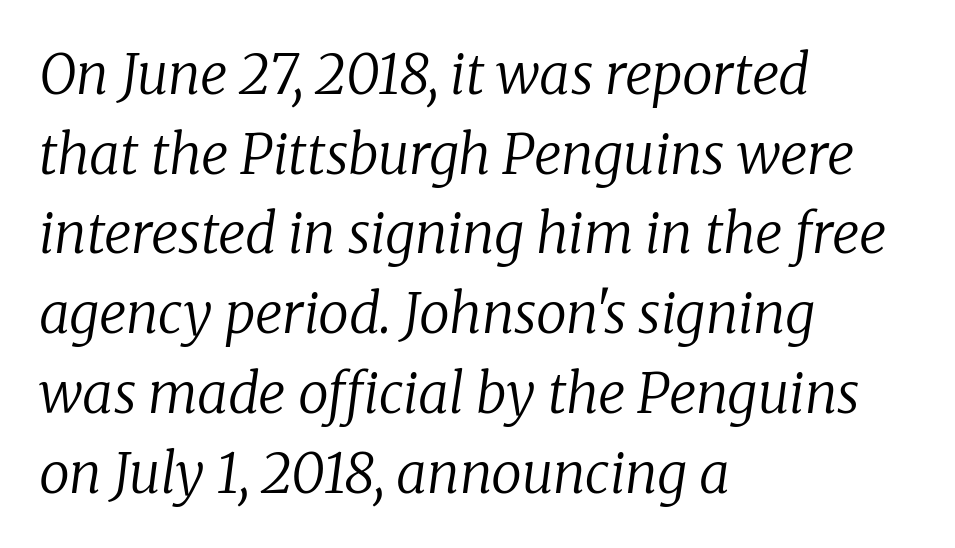
The face used here is proportionally spaced, like ordinary book or web type. Quick note: underline off. It's the slanting kind of type. This is serif lettering, the kind often seen in printed books. The compositor pushed each line to the left boundary. Each word holds together tightly as a unit, with standard inter-letter gaps.
